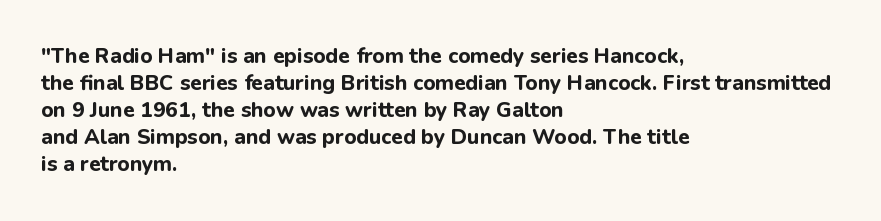
{"italic": "no", "bold": "yes", "underline": "no", "align": "left", "line_spacing": "normal", "line_spacing_ratio": 1.29, "letter_spacing": "normal", "letter_spacing_em": 0.0, "glyph_px": 21}
